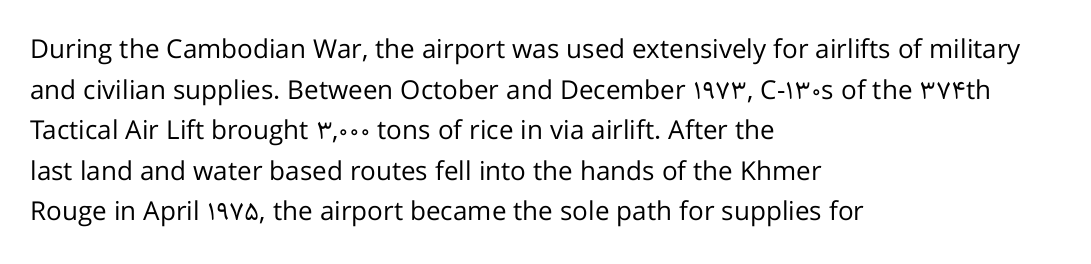
The zone under the glyphs is completely vacant. Letters have the restrained weight of plain body copy at most. Line beginnings align vertically; line endings do not. The gaps between neighbouring characters are ordinary and unremarkable.
